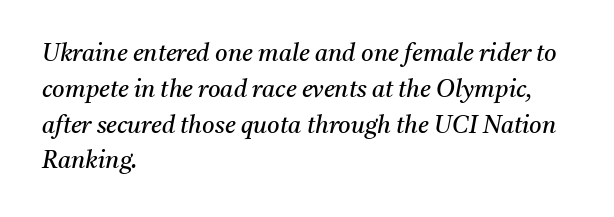
The image shows 24 px text type, italic (leaning right); set left-aligned, normal line spacing (1.49x), normal letter spacing, not underlined.
